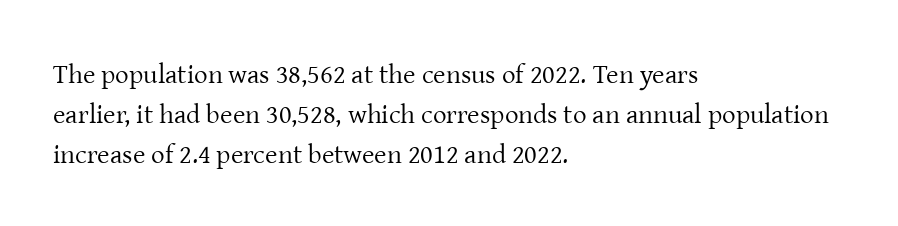
The image shows 27 px text type, upright; set left-aligned, normal line spacing (1.48x), normal letter spacing, not underlined.
